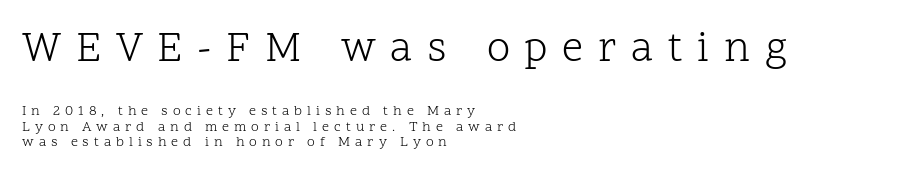
Which margin do the lines hug? The left one — the right edge is uneven. Someone cranked the tracking dial way up on this one. Serif or sans? Serif — the stroke terminals have little feet. The letters stand straight up with perfectly vertical stems.
